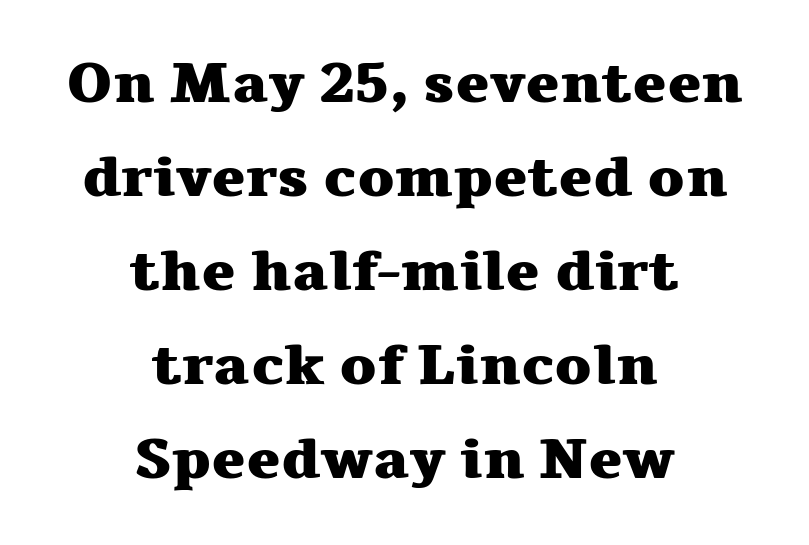
{"serif": "yes", "italic": "no", "bold": "yes", "weight": "heavy", "width": "wide", "stroke_contrast": "medium", "x_height": "medium", "monospaced": "no", "underline": "no", "align": "center", "line_spacing": "normal", "line_spacing_ratio": 1.65, "letter_spacing": "normal", "letter_spacing_em": 0.0, "glyph_px": 57}
